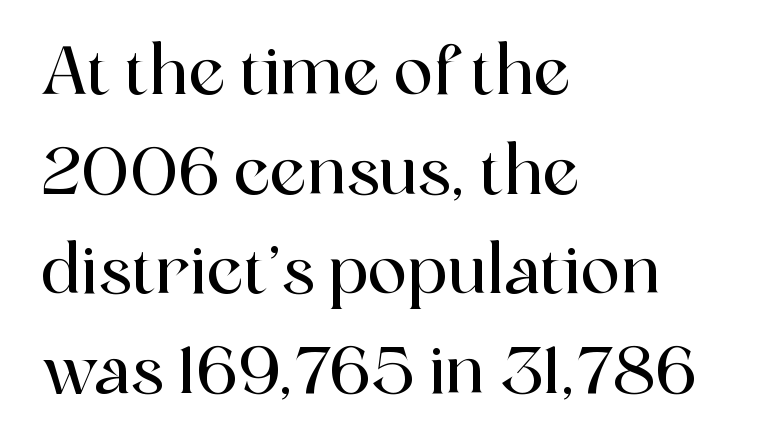
{"serif": "yes", "italic": "no", "width": "normal", "x_height": "medium", "monospaced": "no", "underline": "no", "align": "left", "line_spacing": "normal", "line_spacing_ratio": 1.51, "letter_spacing": "normal", "letter_spacing_em": 0.0, "glyph_px": 66}
